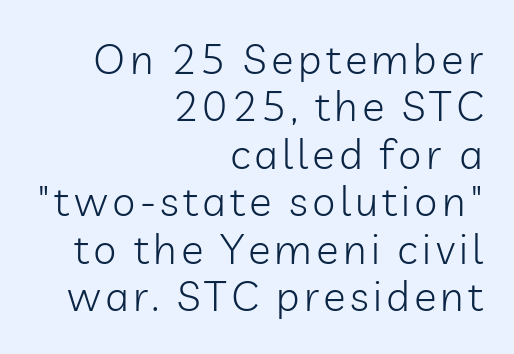
{"serif": "no", "italic": "no", "bold": "no", "weight": "light", "width": "normal", "stroke_contrast": "low", "x_height": "medium", "monospaced": "no", "underline": "no", "align": "right", "line_spacing": "tight", "line_spacing_ratio": 1.13, "glyph_px": 42}
